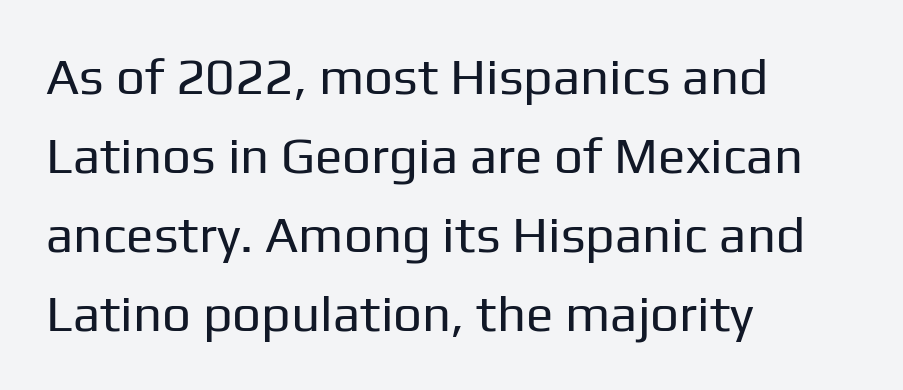
The passage shown has conventional tracking throughout. Where is the straight margin? On the left. Grotesque or geometric, the face here clearly has no serifs. One glance says typical: line gaps are just what's usual. The passage shown is typed in a proportional face where columns would drift. Check under the words: just untouched page.
